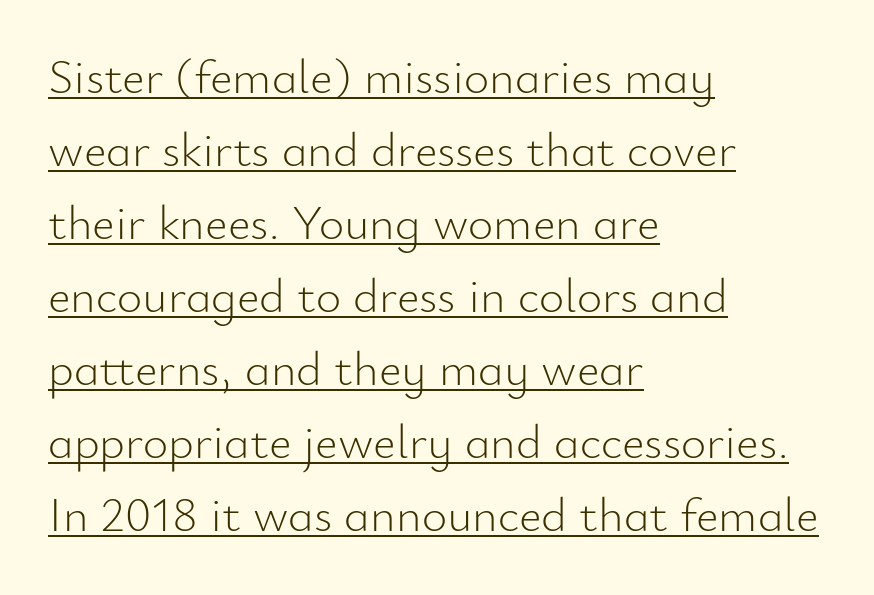
Q: Is the text bold? A: No.
Q: Is the text italic (slanted)? A: No, it is upright.
Q: Is the typeface a serif or a sans-serif typeface? A: Sans-serif.
Q: Is the text underlined? A: Yes.
Q: How is the paragraph aligned? A: Left-aligned.
Q: Is the spacing between letters normal or unusually wide? A: Normal.
Q: Is the spacing between lines tight, normal or loose? A: Normal.
Q: Width (condensed, normal, or wide)? A: Normal.
Q: Stroke contrast? A: Low.
Q: x-height? A: Small.
Q: Monospaced? A: No.
